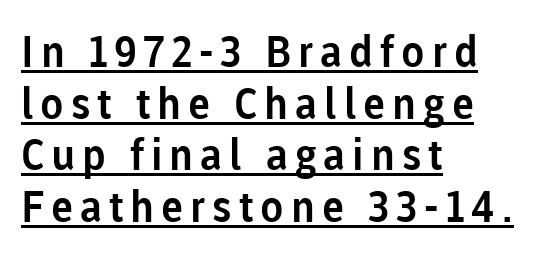
Q: Is the text italic (slanted)? A: No, it is upright.
Q: Is the typeface a serif or a sans-serif typeface? A: Sans-serif.
Q: Is the text underlined? A: Yes.
Q: How is the paragraph aligned? A: Left-aligned.
Q: Width (condensed, normal, or wide)? A: Normal.
Q: Stroke contrast? A: Low.
Q: x-height? A: Medium.
Q: Monospaced? A: No.
